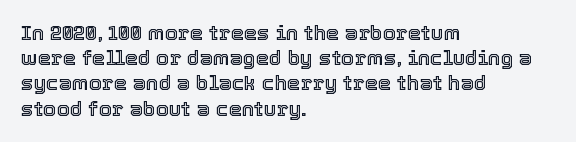
The image shows 21 px text type, upright; set left-aligned, line spacing 1.2x, normal letter spacing, not underlined.
